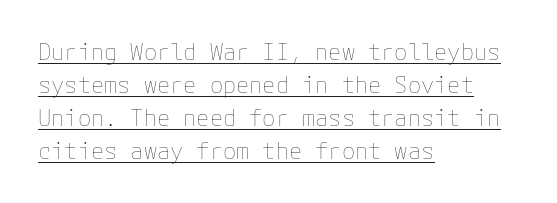
Does the leading feel generous? No, just average. Is this a heavy cut? Hardly; it is regular or lighter. Default kerning and tracking; the words read as compact shapes. Is there any slant? The stems are plumb.
